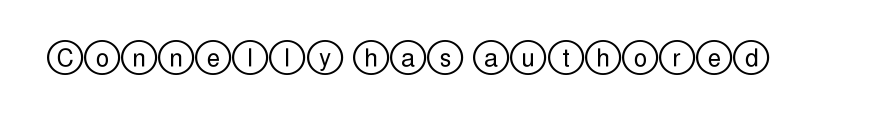
{"italic": "no", "underline": "no", "letter_spacing": "normal", "letter_spacing_em": 0.0, "glyph_px": 24}
